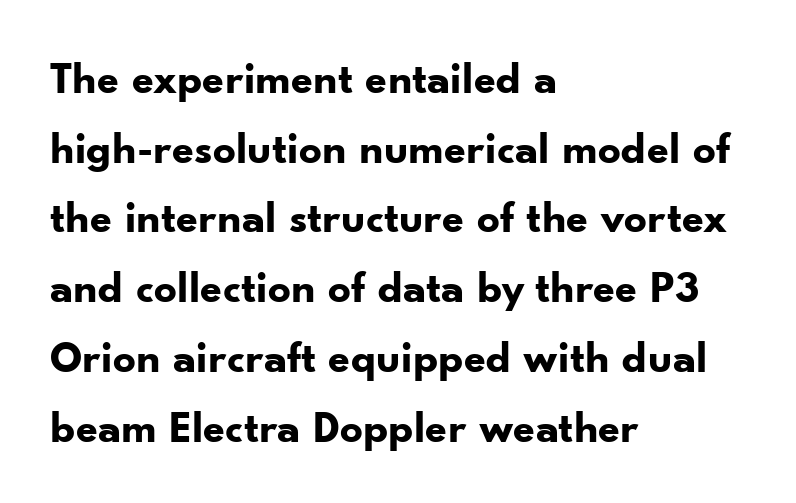
Check under the words: just untouched page. Grotesque or geometric, the face here clearly has no serifs. Think of a printed novel: that variable character pitch is what you see here. Does the leading feel generous? No, just average. Ascenders rise straight up at ninety degrees. Look at the tracking — it's just the regular setting, nothing added.
